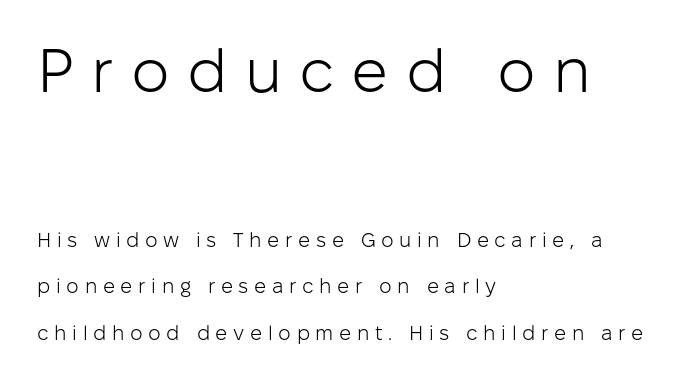
Q: Is the text bold? A: No.
Q: Is the text italic (slanted)? A: No, it is upright.
Q: Is the typeface a serif or a sans-serif typeface? A: Sans-serif.
Q: Is the text underlined? A: No.
Q: How is the paragraph aligned? A: Left-aligned.
Q: Is the spacing between letters normal or unusually wide? A: Unusually wide.
Q: Is the spacing between lines tight, normal or loose? A: Loose.
Q: Which block of text is set in a larger size, the first (top) or the second (bottom)? A: The first (top) one.
Q: Width (condensed, normal, or wide)? A: Normal.
Q: Stroke contrast? A: Low.
Q: x-height? A: Medium.
Q: Monospaced? A: No.
